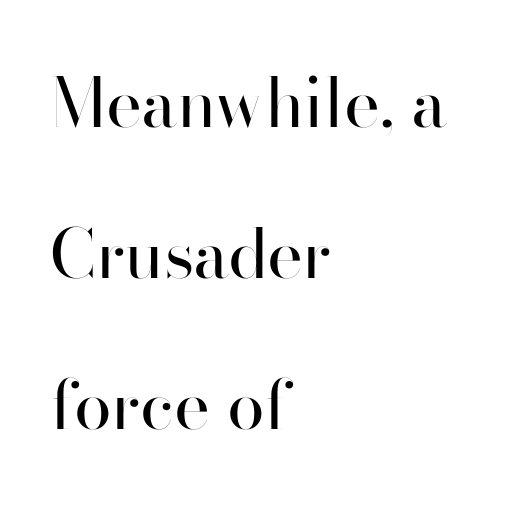
Q: Is the text bold? A: No.
Q: Is the text italic (slanted)? A: No, it is upright.
Q: Is the typeface a serif or a sans-serif typeface? A: Sans-serif.
Q: Is the text underlined? A: No.
Q: How is the paragraph aligned? A: Left-aligned.
Q: Is the spacing between letters normal or unusually wide? A: Normal.
Q: Is the spacing between lines tight, normal or loose? A: Loose.
Q: Width (condensed, normal, or wide)? A: Normal.
Q: Stroke contrast? A: High.
Q: x-height? A: Small.
Q: Monospaced? A: No.
